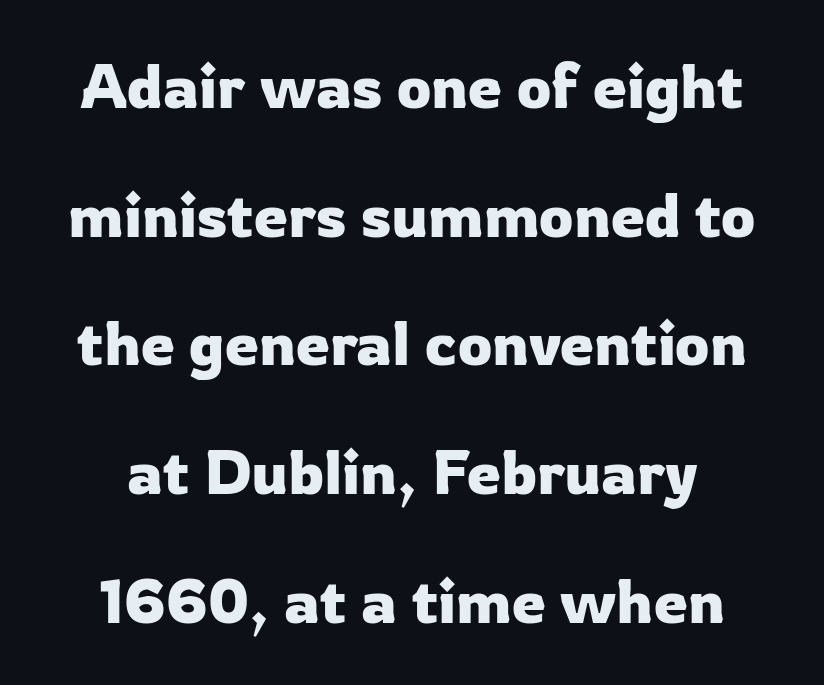
{"serif": "no", "italic": "no", "width": "normal", "stroke_contrast": "low", "x_height": "medium", "monospaced": "no", "underline": "no", "line_spacing": "loose", "line_spacing_ratio": 2.11, "letter_spacing": "normal", "letter_spacing_em": 0.0, "glyph_px": 61}
